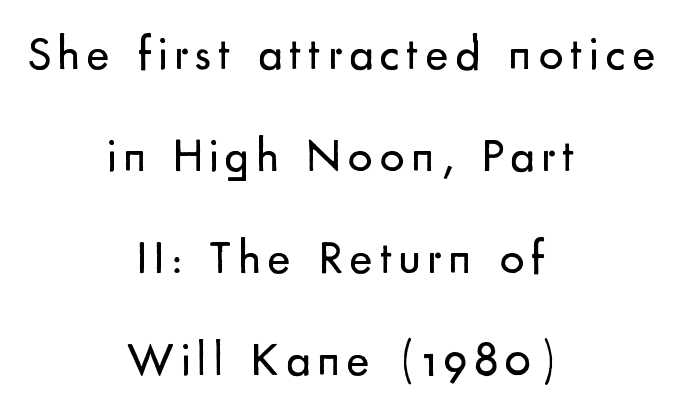
Does the type have serifs? No, each stem ends abruptly. Spacing verdict: proportional, widths tailored to each character. The passage shown is not underscored anywhere. Heft: none added — not bold. The passage is arranged like a title page — every line centered.
